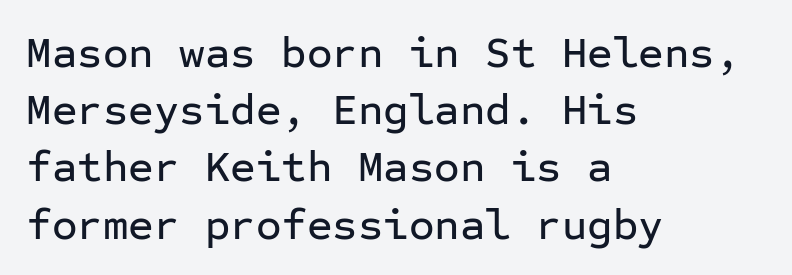
Q: Is the text italic (slanted)? A: No, it is upright.
Q: Is the typeface a serif or a sans-serif typeface? A: Sans-serif.
Q: Is the text underlined? A: No.
Q: How is the paragraph aligned? A: Left-aligned.
Q: Is the spacing between letters normal or unusually wide? A: Normal.
Q: Is the spacing between lines tight, normal or loose? A: Normal.
Q: Width (condensed, normal, or wide)? A: Normal.
Q: Stroke contrast? A: Low.
Q: x-height? A: Medium.
Q: Monospaced? A: Yes.
